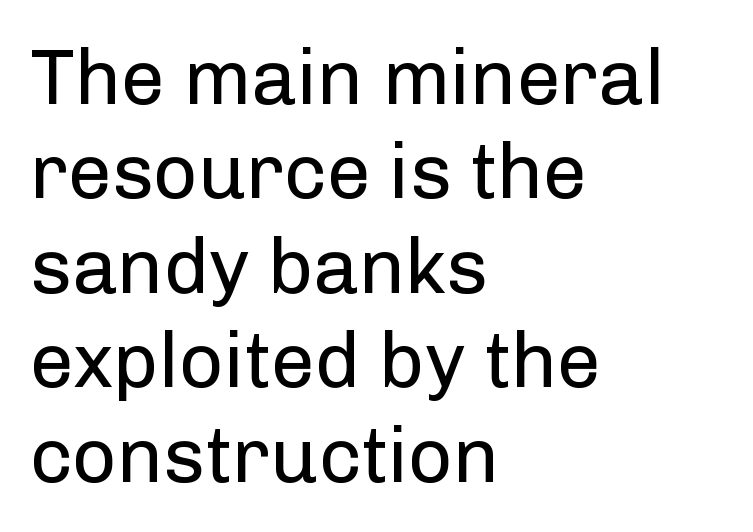
The passage shown has conventional tracking throughout. The strokes carry an ordinary text weight at most. The font's upright variant was chosen for this text. These lines are composed in type without serifs.
